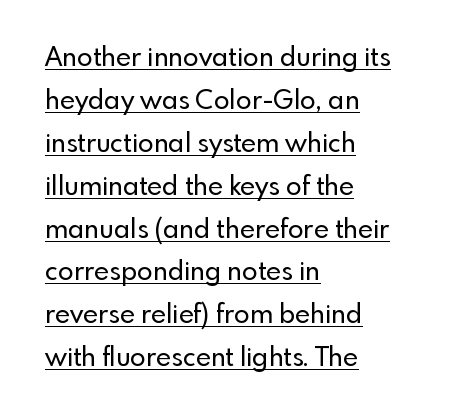
Q: Is the text italic (slanted)? A: No, it is upright.
Q: Is the text underlined? A: Yes.
Q: How is the paragraph aligned? A: Left-aligned.
Q: Is the spacing between letters normal or unusually wide? A: Normal.
Q: Is the spacing between lines tight, normal or loose? A: Normal.
